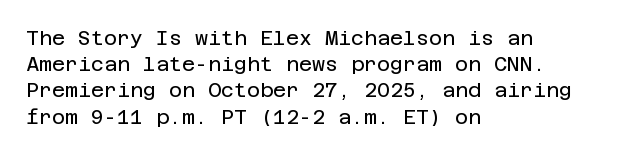
{"italic": "no", "bold": "no", "underline": "no", "align": "left", "line_spacing": "normal", "line_spacing_ratio": 1.31, "letter_spacing": "normal", "letter_spacing_em": 0.0, "glyph_px": 20}
